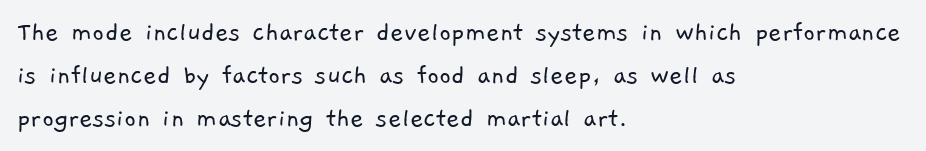
{"serif": "no", "bold": "no", "weight": "light", "width": "normal", "stroke_contrast": "low", "x_height": "medium", "monospaced": "no", "underline": "no", "align": "left", "line_spacing": "normal", "line_spacing_ratio": 1.49, "letter_spacing": "normal", "letter_spacing_em": 0.0, "glyph_px": 29}
